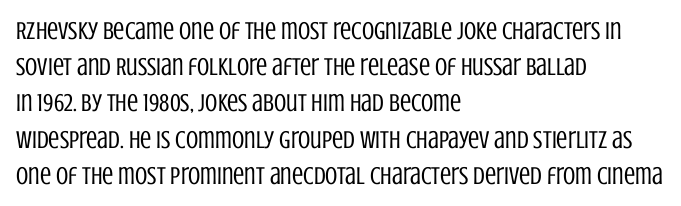
The cut favours lightness, reaching ordinary text weight at its darkest. Left-aligned paragraph, ragged on the right. There is no visible air inserted between adjacent glyphs. Has an underline been added? It has not. Upright lettering throughout. Leading matches the norm, producing a regular column.
